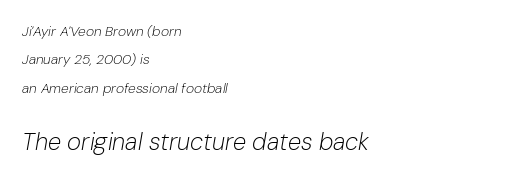
Q: Is the text bold? A: No.
Q: Is the text italic (slanted)? A: Yes, it leans right by about 10 degrees.
Q: Is the text underlined? A: No.
Q: How is the paragraph aligned? A: Left-aligned.
Q: Is the spacing between letters normal or unusually wide? A: Normal.
Q: Is the spacing between lines tight, normal or loose? A: Loose.
Q: Which block of text is set in a larger size, the first (top) or the second (bottom)? A: The second (bottom) one.
